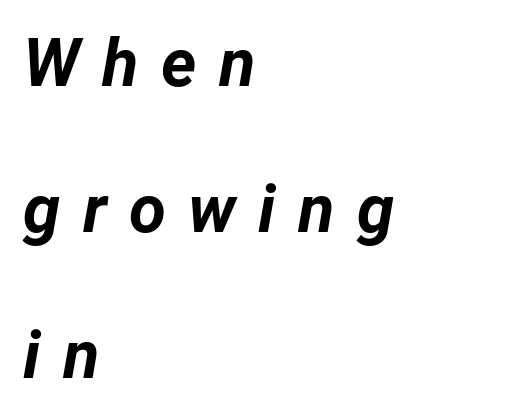
{"italic": "yes", "lean": "right", "slant_degrees": 12, "bold": "yes", "weight": "bold", "width": "normal", "stroke_contrast": "low", "x_height": "medium", "monospaced": "no", "underline": "no", "align": "left", "line_spacing": "loose", "line_spacing_ratio": 2.18, "letter_spacing": "wide", "letter_spacing_em": 0.33, "glyph_px": 67}
